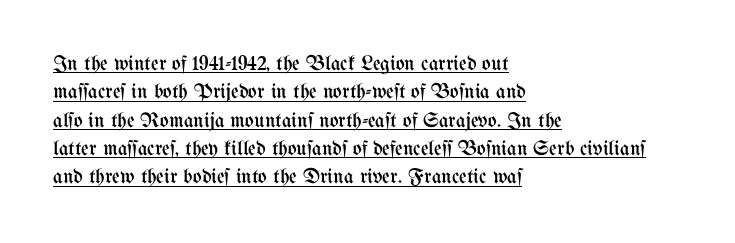
The image shows 21 px text type, upright; set left-aligned, normal line spacing (1.35x), normal letter spacing, underlined.
